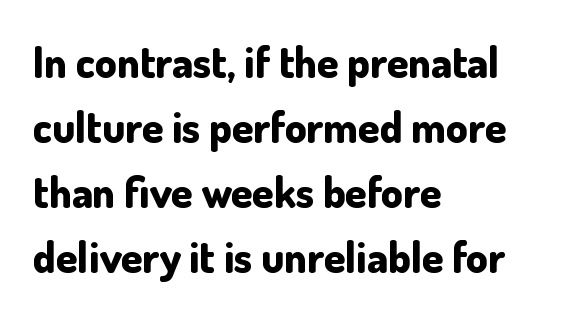
The passage shown is emphatically bold. Varying glyph widths throughout — classic text-font behaviour. Whoever set this chose a conventional vertical rhythm. Check under the words: just untouched page. The gaps between neighbouring characters are ordinary and unremarkable. Is this a sans? Yes — the strokes have no serifs.
